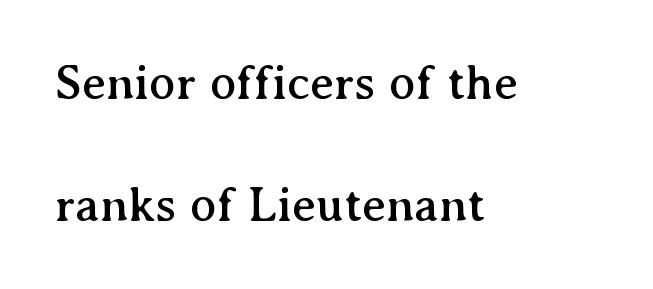
{"serif": "yes", "italic": "no", "width": "normal", "stroke_contrast": "medium", "x_height": "medium", "monospaced": "no", "underline": "no", "align": "left", "line_spacing": "loose", "line_spacing_ratio": 2.49, "letter_spacing": "normal", "letter_spacing_em": 0.0, "glyph_px": 49}
